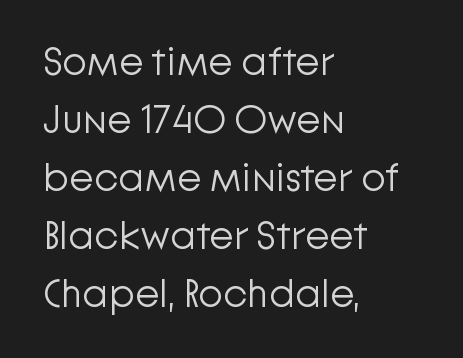
Does the lettering tilt? It doesn't — this is upright. The face used here is rendered with its standard letterfit. This rendering employs a face without finishing strokes, i.e., a sans-serif. Only glyphs here, with clear space below each row. The space between consecutive lines is moderate.
